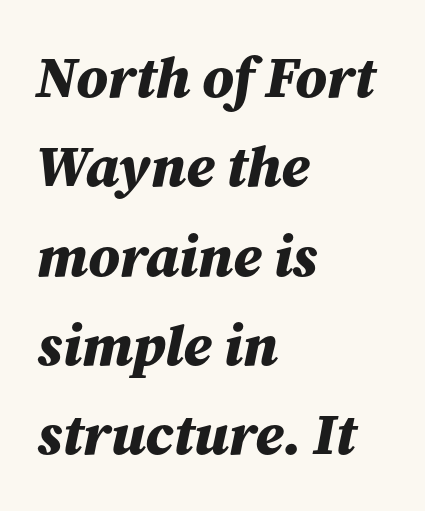
The image shows 58 px bold type, italic (leaning right); set left-aligned, normal line spacing (1.54x), normal letter spacing, not underlined; medium stroke contrast and a medium x-height.
